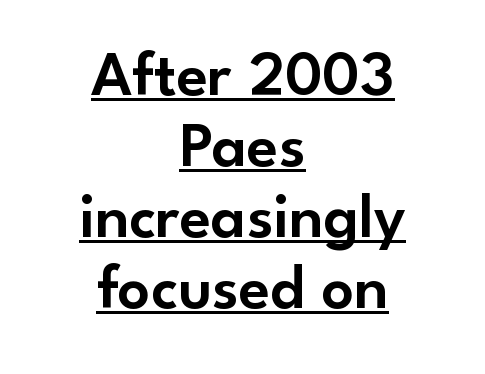
The image shows 64 px sans-serif type, upright; set centered, tight line spacing (1.11x), normal letter spacing, underlined; low stroke contrast and a small x-height.
